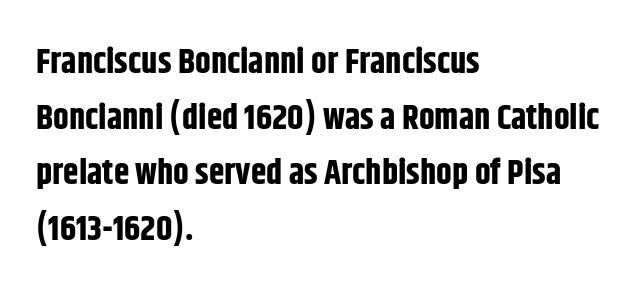
Q: Is the text bold? A: Yes.
Q: Is the text italic (slanted)? A: No, it is upright.
Q: Is the typeface a serif or a sans-serif typeface? A: Sans-serif.
Q: Is the text underlined? A: No.
Q: How is the paragraph aligned? A: Left-aligned.
Q: Is the spacing between letters normal or unusually wide? A: Normal.
Q: Is the spacing between lines tight, normal or loose? A: Normal.
Q: Width (condensed, normal, or wide)? A: Condensed.
Q: Stroke contrast? A: Low.
Q: x-height? A: Large.
Q: Monospaced? A: No.
